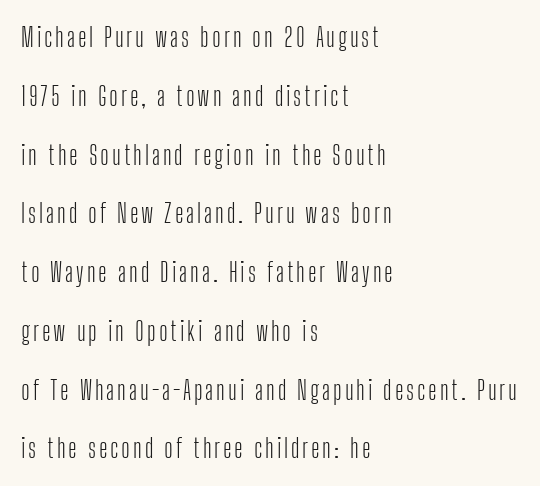
It's the straight-up-and-down kind of type. Compared with typical paragraphs, the rows here are farther apart. Stroke mass is kept to a normal reading level or below. Only glyphs here, with clear space below each row. These lines stack with their left ends in a neat column.
